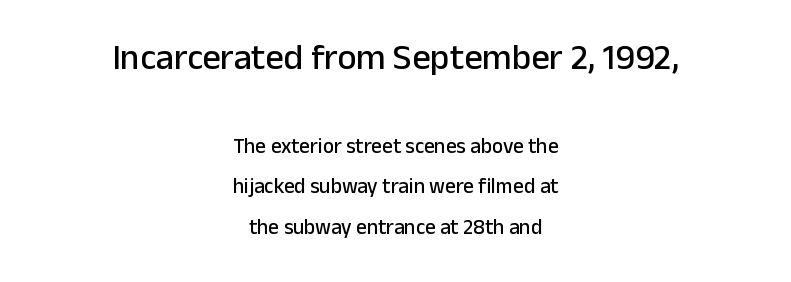
The composition opens big and finishes small. Layout note: lines centered. Is this a sans? Yes — the strokes have no serifs. Honestly, the rows look like they've been pulled way apart. The tracking reads as untouched default to a designer's eye. Rendered with straight, roman letterforms.
